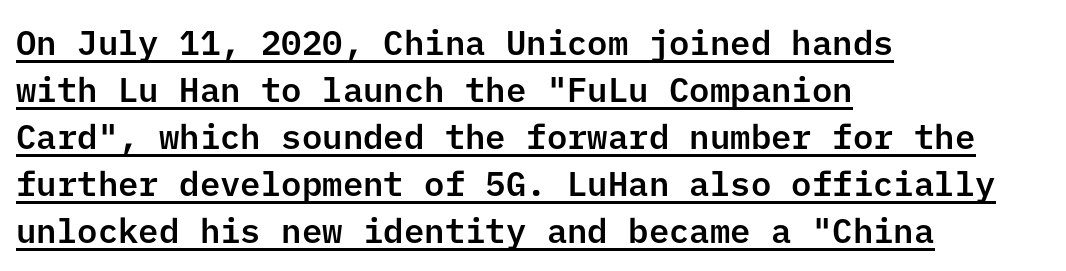
The image shows 34 px sans-serif type, upright; set left-aligned, normal line spacing (1.38x), normal letter spacing, underlined; low stroke contrast and a medium x-height.
